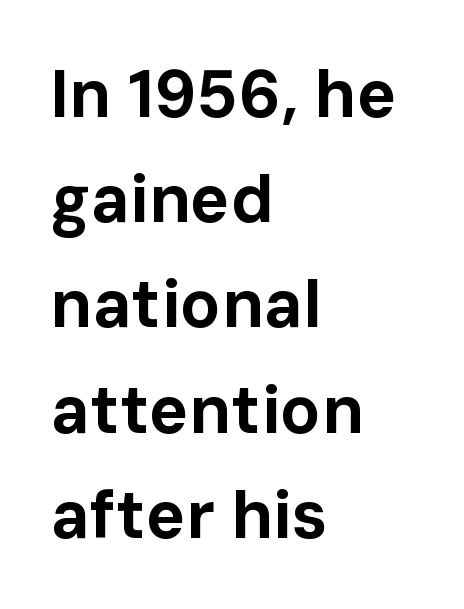
{"serif": "no", "italic": "no", "bold": "yes", "weight": "bold", "width": "normal", "stroke_contrast": "low", "x_height": "medium", "monospaced": "no", "underline": "no", "align": "left", "line_spacing": "normal", "line_spacing_ratio": 1.57, "letter_spacing": "normal", "letter_spacing_em": 0.0, "glyph_px": 67}
